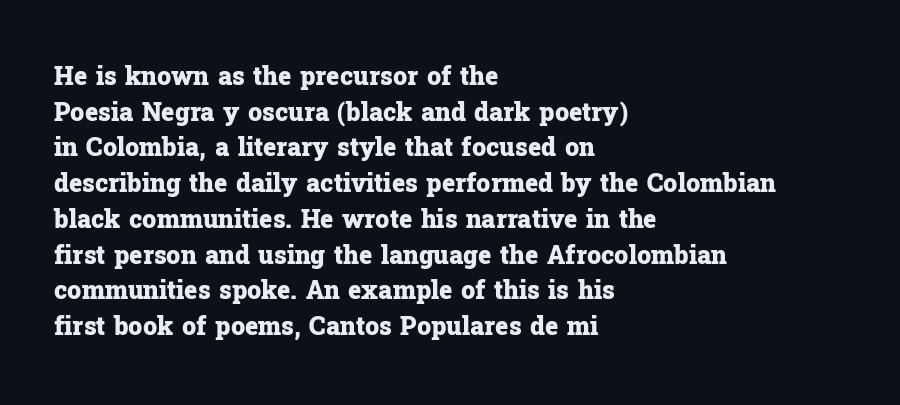
{"italic": "no", "bold": "yes", "underline": "no", "align": "left", "line_spacing": "normal", "line_spacing_ratio": 1.43, "letter_spacing": "normal", "letter_spacing_em": 0.0, "glyph_px": 25}
